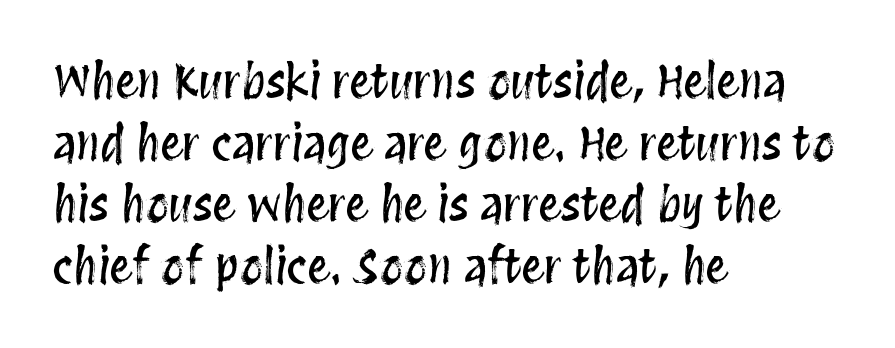
{"italic": "no", "width": "condensed", "stroke_contrast": "medium", "x_height": "large", "monospaced": "no", "underline": "no", "align": "left", "line_spacing": "normal", "line_spacing_ratio": 1.34, "letter_spacing": "normal", "letter_spacing_em": 0.0, "glyph_px": 46}
